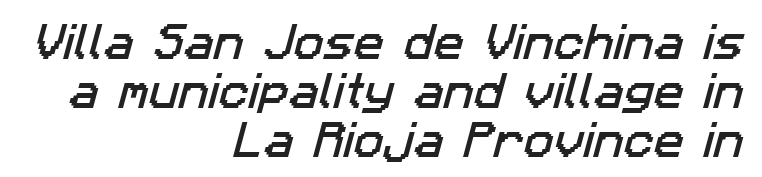
Q: Is the typeface a serif or a sans-serif typeface? A: Sans-serif.
Q: Is the text underlined? A: No.
Q: How is the paragraph aligned? A: Right-aligned.
Q: Is the spacing between letters normal or unusually wide? A: Normal.
Q: Width (condensed, normal, or wide)? A: Normal.
Q: Stroke contrast? A: Low.
Q: x-height? A: Medium.
Q: Monospaced? A: No.
